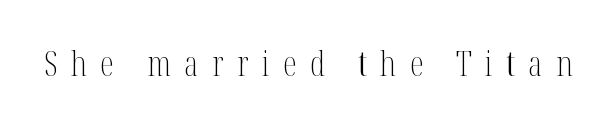
The image shows 34 px light, condensed serif type, upright; set unusually wide letter spacing (+0.4 em), not underlined; medium stroke contrast and a medium x-height.
